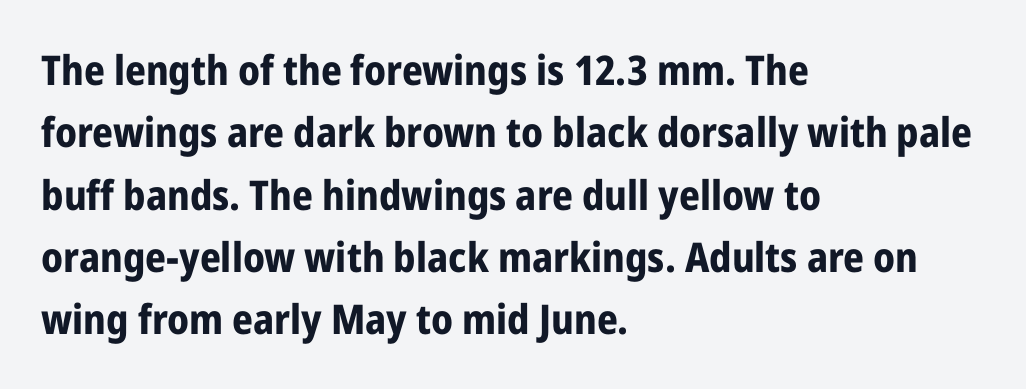
{"serif": "no", "italic": "no", "bold": "yes", "weight": "bold", "width": "condensed", "stroke_contrast": "low", "x_height": "medium", "monospaced": "no", "underline": "no", "align": "left", "line_spacing": "normal", "line_spacing_ratio": 1.52, "letter_spacing": "normal", "letter_spacing_em": 0.0, "glyph_px": 41}
